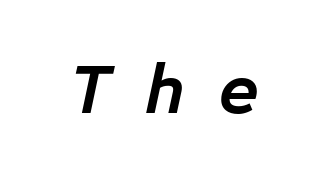
Tall strokes in this sample are angled rather than plumb. Descenders are the only things crossing below the line. You could count columns in this text — the font is strictly monospaced. You could only call the tracking loose — the letters float apart. Pretty heavy lettering here — definitely bold.
